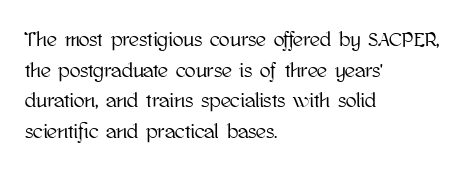
{"italic": "no", "underline": "no", "align": "left", "line_spacing": "normal", "line_spacing_ratio": 1.53, "letter_spacing": "normal", "letter_spacing_em": 0.0, "glyph_px": 20}
